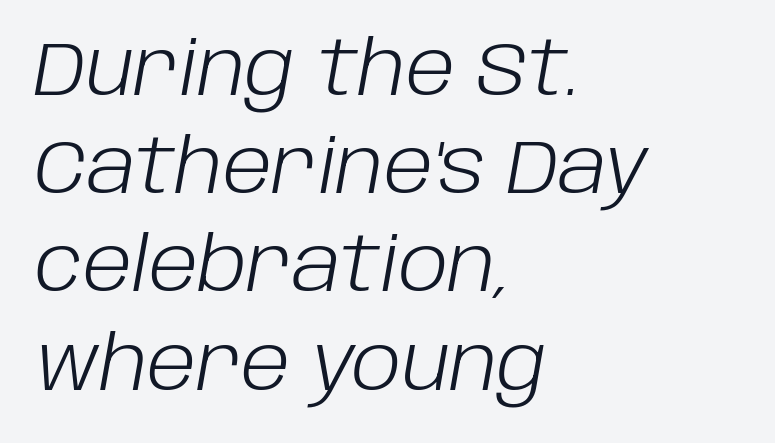
Q: Is the text bold? A: No.
Q: Is the text italic (slanted)? A: Yes, it leans right by about 10 degrees.
Q: Is the text underlined? A: No.
Q: How is the paragraph aligned? A: Left-aligned.
Q: Is the spacing between letters normal or unusually wide? A: Normal.
Q: Is the spacing between lines tight, normal or loose? A: Normal.
Q: Width (condensed, normal, or wide)? A: Normal.
Q: Stroke contrast? A: Low.
Q: x-height? A: Large.
Q: Monospaced? A: No.
